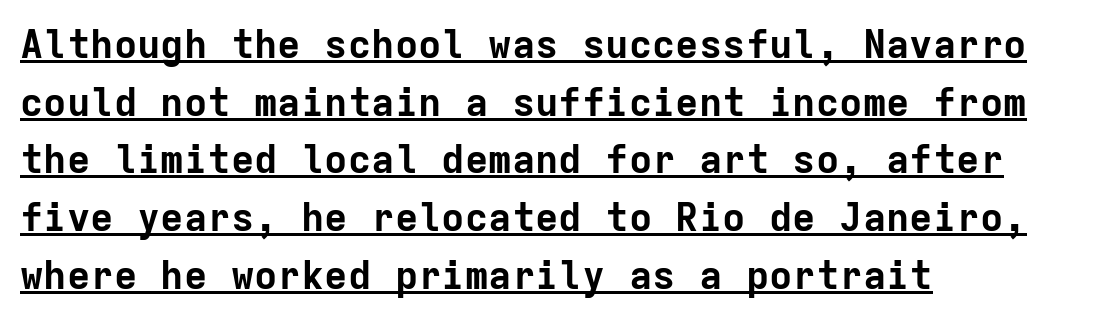
The typesetter chose a ragged-right arrangement here. Looks like someone drew a line under every word here. A full-strength bold gives these letters their thick strokes. This sample has the even, mechanical cadence of fixed-width lettering. Inter-character spacing is left at the font's built-in metrics. A typesetter would call this leading conventional body-copy spacing.
